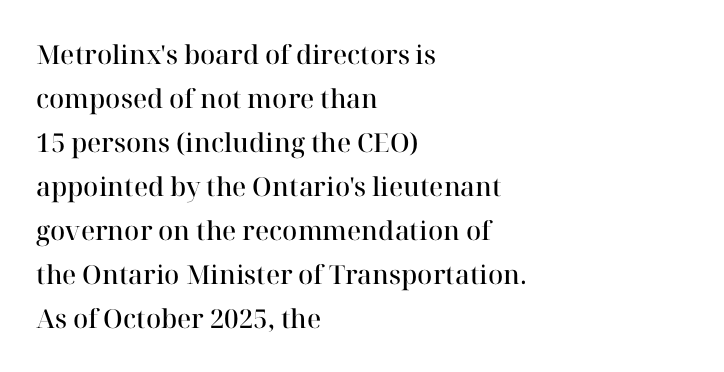
Q: Is the text bold? A: Semi-bold.
Q: Is the text italic (slanted)? A: No, it is upright.
Q: Is the text underlined? A: No.
Q: How is the paragraph aligned? A: Left-aligned.
Q: Is the spacing between letters normal or unusually wide? A: Normal.
Q: Is the spacing between lines tight, normal or loose? A: Normal.
